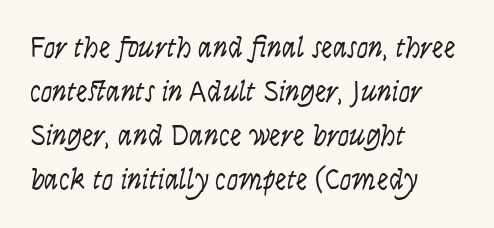
{"serif": "no", "bold": "no", "weight": "light", "width": "condensed", "stroke_contrast": "low", "x_height": "large", "monospaced": "no", "underline": "no", "align": "left", "line_spacing": "normal", "line_spacing_ratio": 1.52, "letter_spacing": "normal", "letter_spacing_em": 0.0, "glyph_px": 29}
